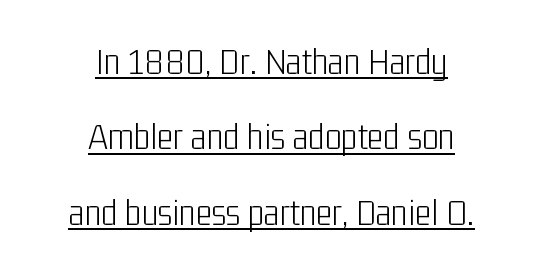
Q: Is the text bold? A: No.
Q: Is the text italic (slanted)? A: No, it is upright.
Q: Is the typeface a serif or a sans-serif typeface? A: Sans-serif.
Q: Is the text underlined? A: Yes.
Q: How is the paragraph aligned? A: Centered.
Q: Is the spacing between letters normal or unusually wide? A: Normal.
Q: Is the spacing between lines tight, normal or loose? A: Loose.
Q: Width (condensed, normal, or wide)? A: Condensed.
Q: Stroke contrast? A: Low.
Q: x-height? A: Medium.
Q: Monospaced? A: No.
